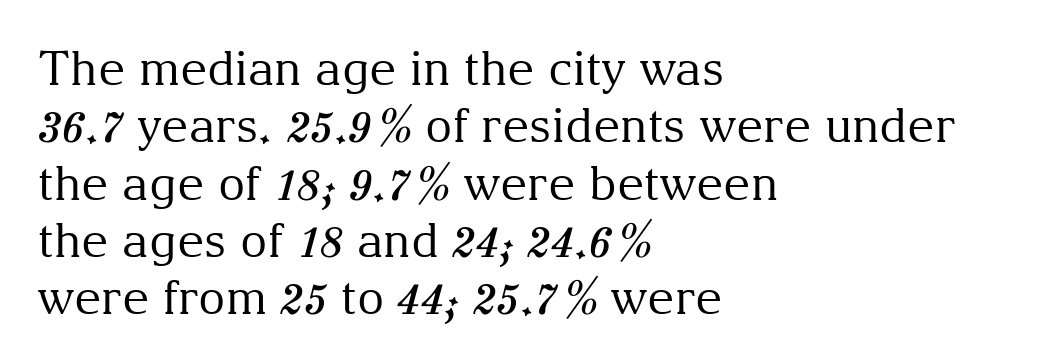
The image shows 47 px regular-weight serif type, upright; set left-aligned, line spacing 1.22x, normal letter spacing, not underlined; medium stroke contrast and a medium x-height.
